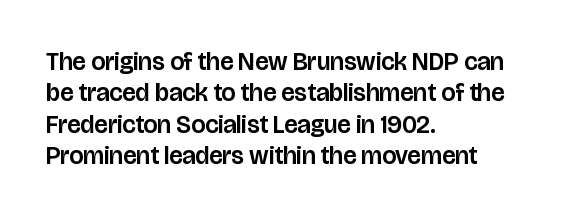
The image shows 25 px text type, upright; set left-aligned, normal line spacing (1.26x), normal letter spacing, not underlined.
